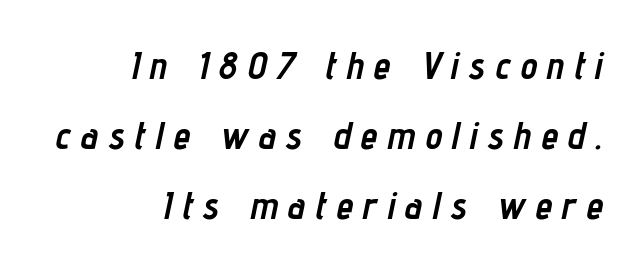
{"italic": "yes", "lean": "right", "slant_degrees": 12, "bold": "yes", "weight": "semibold", "width": "condensed", "stroke_contrast": "low", "x_height": "medium", "monospaced": "no", "underline": "no", "align": "right", "line_spacing_ratio": 1.84, "letter_spacing": "wide", "letter_spacing_em": 0.27, "glyph_px": 38}
